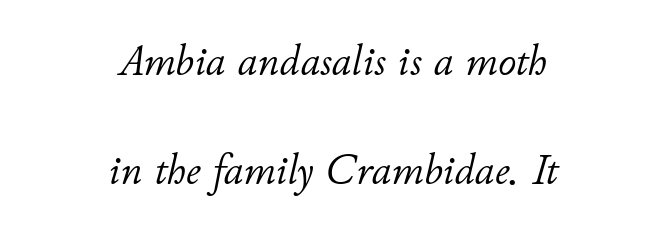
Q: Is the text bold? A: No.
Q: Is the text italic (slanted)? A: Yes, it leans right by about 11 degrees.
Q: Is the text underlined? A: No.
Q: How is the paragraph aligned? A: Centered.
Q: Is the spacing between letters normal or unusually wide? A: Normal.
Q: Is the spacing between lines tight, normal or loose? A: Loose.
Q: Width (condensed, normal, or wide)? A: Normal.
Q: Stroke contrast? A: Low.
Q: x-height? A: Small.
Q: Monospaced? A: No.
